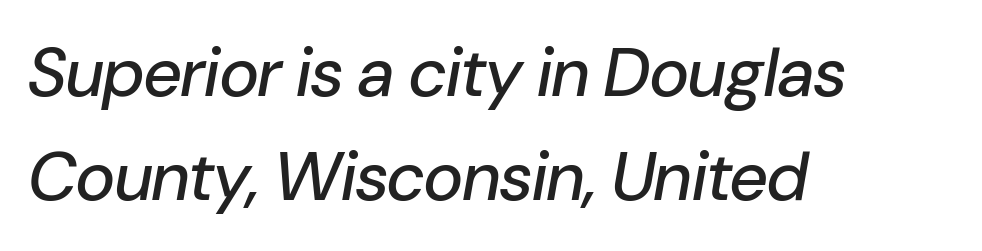
{"italic": "yes", "lean": "right", "slant_degrees": 10, "width": "normal", "stroke_contrast": "low", "x_height": "medium", "monospaced": "no", "underline": "no", "align": "left", "line_spacing": "normal", "line_spacing_ratio": 1.53, "letter_spacing": "normal", "letter_spacing_em": 0.0, "glyph_px": 68}
